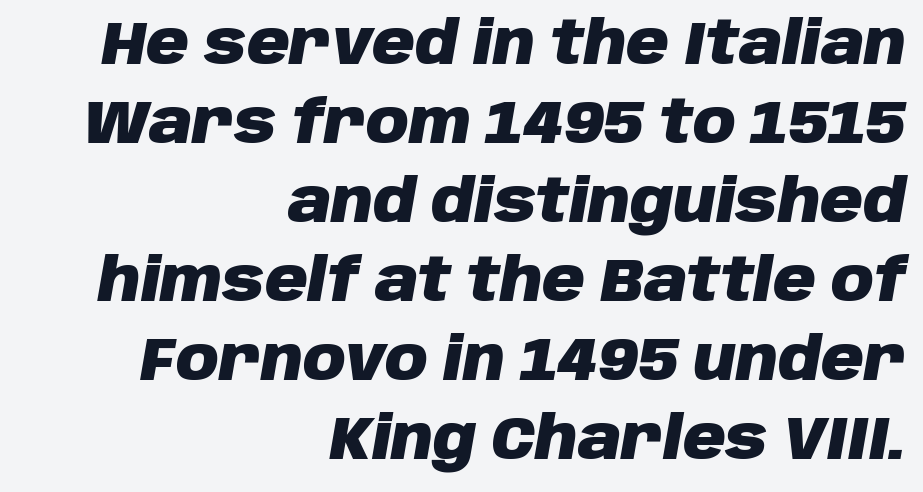
The image shows 59 px heavy type, italic (leaning right); set right-aligned, normal line spacing (1.34x), normal letter spacing, not underlined; low stroke contrast and a large x-height.
